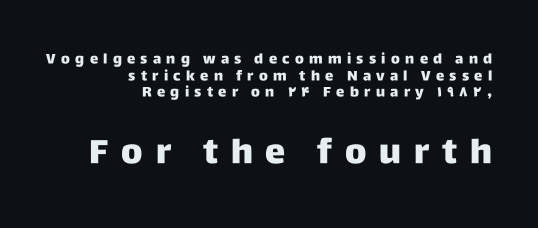
Letters rest on an invisible, unmarked baseline. The face used here is proportionally spaced, like ordinary book or web type. The passage shown is typeset with a sans-serif family. Size contrast runs from small at the top to large at the bottom. All the whitespace from short lines collects on the left.
